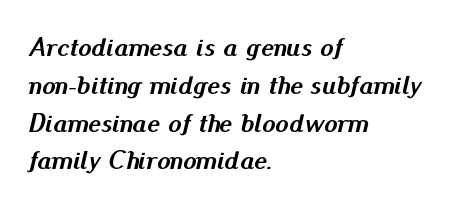
Quick note: interline space is typical. Any mark beneath the type? The region is blank. Heavy, bold letterforms. Caption: multi-line text, flush left, ragged right. The gaps between neighbouring characters are ordinary and unremarkable.
